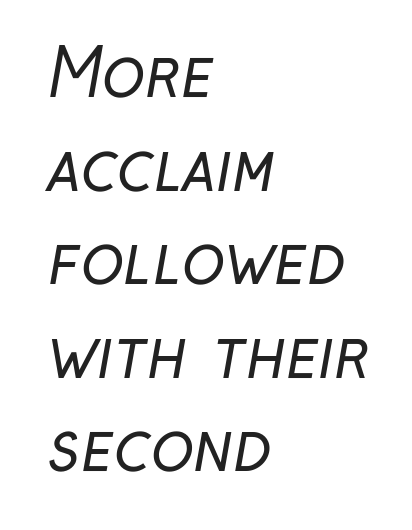
{"serif": "no", "bold": "no", "weight": "regular", "width": "condensed", "stroke_contrast": "low", "x_height": "medium", "monospaced": "no", "underline": "no", "align": "left", "line_spacing": "normal", "line_spacing_ratio": 1.44, "letter_spacing": "normal", "letter_spacing_em": 0.0, "glyph_px": 65}
